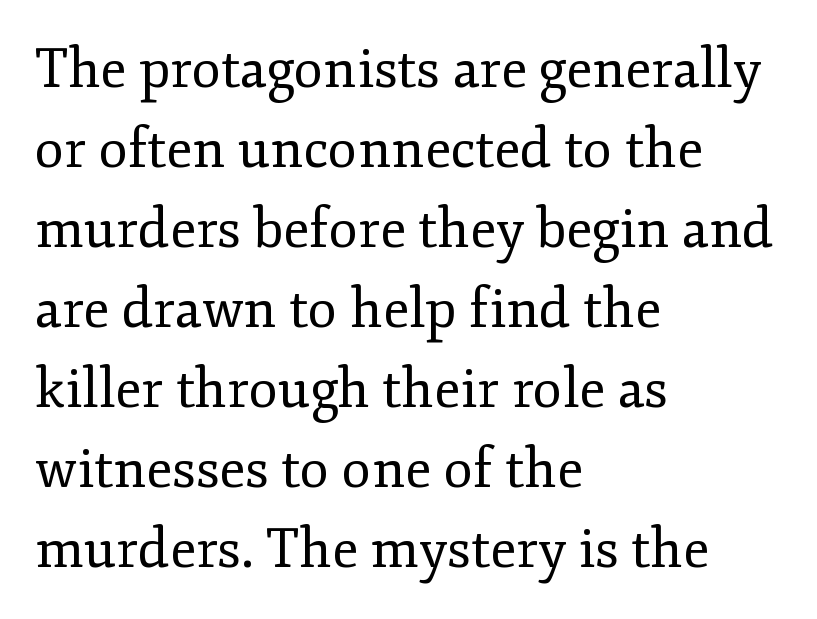
The image shows 54 px regular-weight serif type, upright; set left-aligned, normal line spacing (1.48x), normal letter spacing, not underlined; low stroke contrast and a small x-height.
